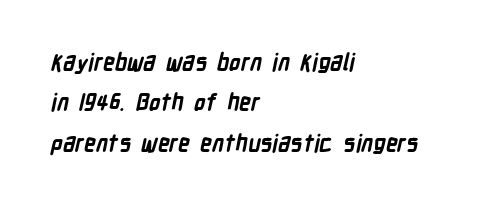
{"bold": "yes", "underline": "no", "align": "left", "line_spacing_ratio": 1.76, "letter_spacing": "normal", "letter_spacing_em": 0.0, "glyph_px": 23}
